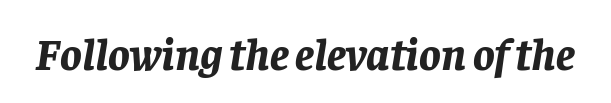
The image shows 45 px bold type, italic (leaning right); set normal letter spacing, not underlined; low stroke contrast and a large x-height.
